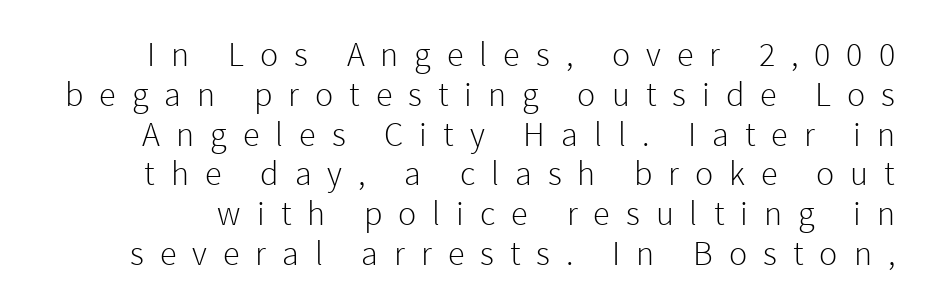
The image shows 34 px light sans-serif type, upright; set line spacing 1.17x, unusually wide letter spacing (+0.47 em), not underlined; a medium x-height.
